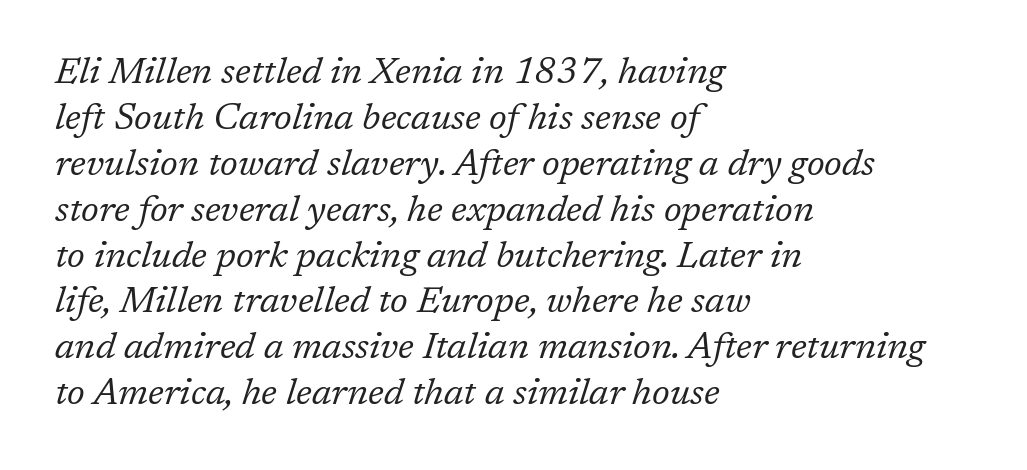
Q: Is the text bold? A: No.
Q: Is the text italic (slanted)? A: Yes, it leans right by about 17 degrees.
Q: Is the typeface a serif or a sans-serif typeface? A: Serif.
Q: Is the text underlined? A: No.
Q: How is the paragraph aligned? A: Left-aligned.
Q: Is the spacing between letters normal or unusually wide? A: Normal.
Q: Width (condensed, normal, or wide)? A: Normal.
Q: Stroke contrast? A: Low.
Q: x-height? A: Medium.
Q: Monospaced? A: No.
